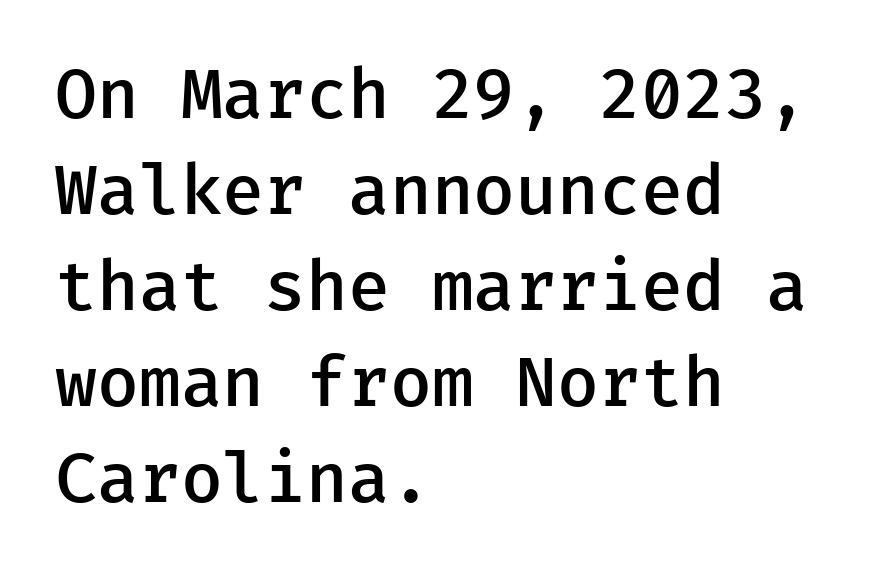
Descenders are the only things crossing below the line. Summary of weight: moderately heavy, a semibold. These lines stack with their left ends in a neat column. Posture: upright roman. Vertical spacing — default.
